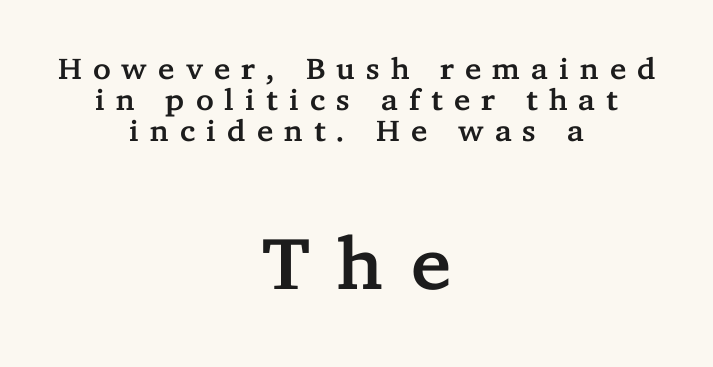
These lines huddle together more closely than default settings would place them. Each letter keeps its own natural width here, so spacing adapts to shape. The following chunk of copy outweighs the initial chunk in type size. Nope, not italic — everything's standing straight. Underline: absent.
